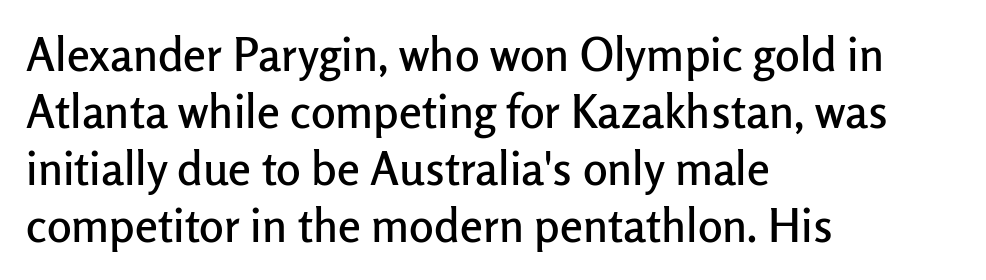
{"serif": "no", "italic": "no", "width": "normal", "stroke_contrast": "low", "x_height": "medium", "monospaced": "no", "underline": "no", "align": "left", "line_spacing_ratio": 1.24, "letter_spacing": "normal", "letter_spacing_em": 0.0, "glyph_px": 46}
